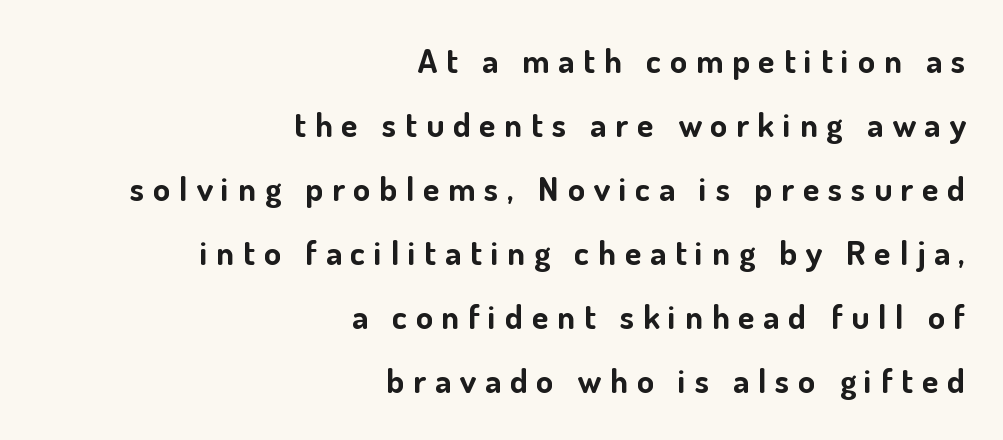
These lines are rendered in a variable-pitch font. The type sits square on the baseline with zero lean. Typeset ragged left — the right edge is the straight one. A full-strength bold gives these letters their thick strokes. The space directly below the letters is spotless.
